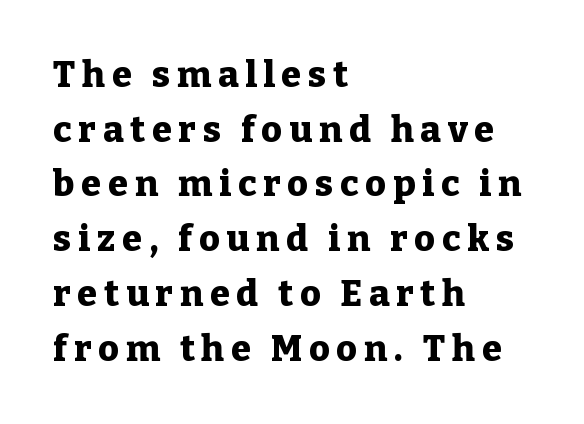
Pretty heavy lettering here — definitely bold. Think of a printed novel: that variable character pitch is what you see here. Posture: upright roman. Alignment: flush left. The area under the type is left untouched. What's the leading like? Ordinary, nothing unusual.
